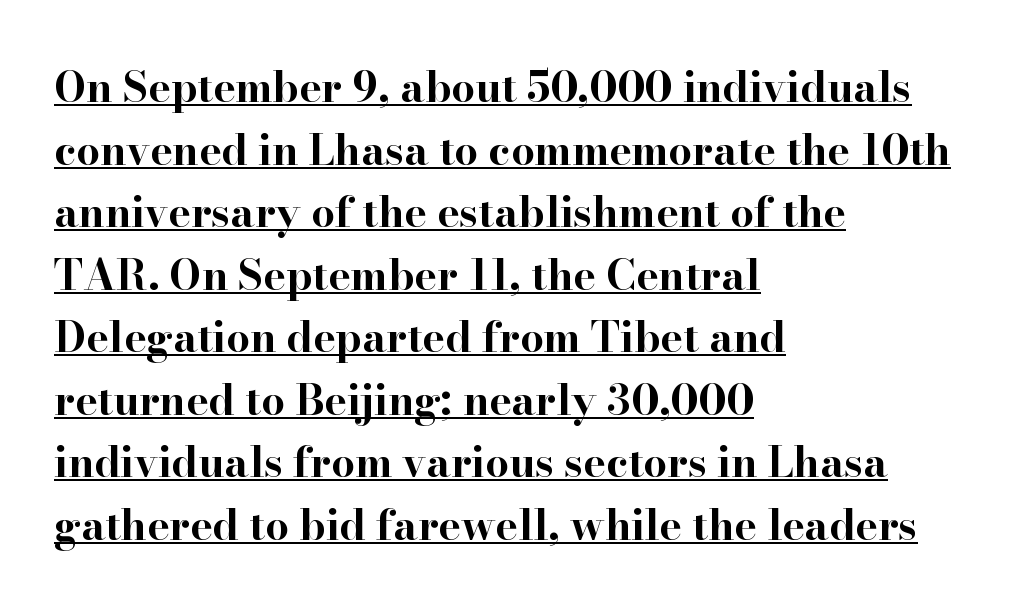
Q: Is the text bold? A: Yes.
Q: Is the text italic (slanted)? A: No, it is upright.
Q: Is the typeface a serif or a sans-serif typeface? A: Serif.
Q: Is the text underlined? A: Yes.
Q: How is the paragraph aligned? A: Left-aligned.
Q: Is the spacing between letters normal or unusually wide? A: Normal.
Q: Is the spacing between lines tight, normal or loose? A: Normal.
Q: Width (condensed, normal, or wide)? A: Wide.
Q: Stroke contrast? A: High.
Q: x-height? A: Small.
Q: Monospaced? A: No.
